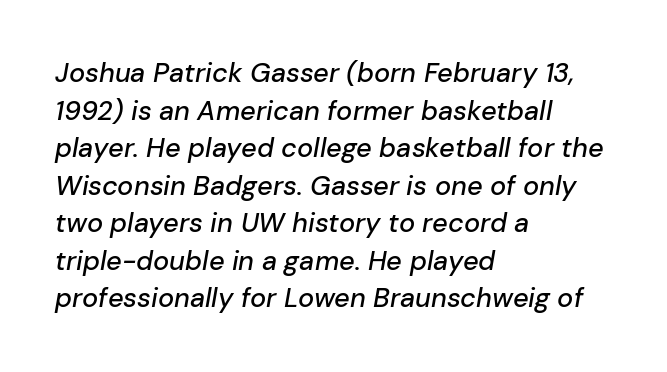
The image shows 27 px text type, italic (leaning right); set left-aligned, normal line spacing (1.39x), normal letter spacing, not underlined.
